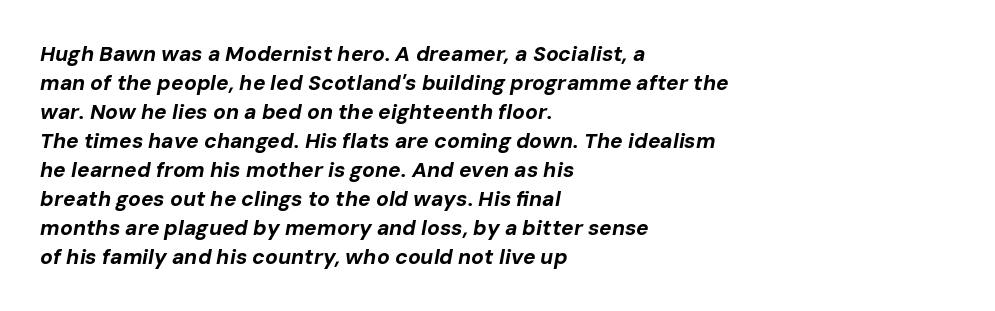
{"italic": "yes", "lean": "right", "slant_degrees": 10, "bold": "yes", "underline": "no", "align": "left", "line_spacing": "normal", "line_spacing_ratio": 1.38, "letter_spacing": "normal", "letter_spacing_em": 0.0, "glyph_px": 21}
